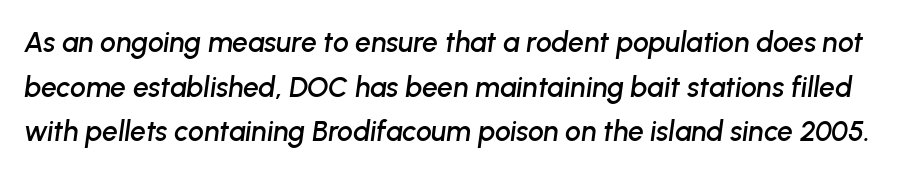
{"italic": "yes", "lean": "right", "slant_degrees": 8, "width": "normal", "stroke_contrast": "low", "x_height": "medium", "monospaced": "no", "underline": "no", "line_spacing": "normal", "line_spacing_ratio": 1.59, "letter_spacing": "normal", "letter_spacing_em": 0.0, "glyph_px": 28}
